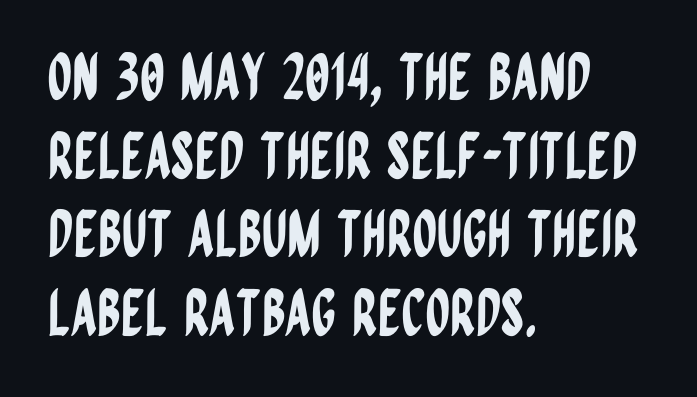
The face used here is a sans, in the tradition of grotesques and geometrics. How are the letters spaced? Ordinarily, with no added tracking. Quick note: interline space is typical. Think of a printed novel: that variable character pitch is what you see here. The lettering holds an erect, upright posture throughout. Decoration check: the copy has no underline.
